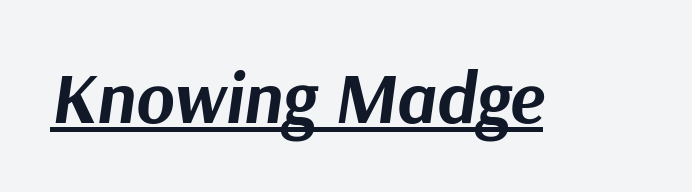
Q: Is the text bold? A: Yes.
Q: Is the text italic (slanted)? A: Yes, it leans right by about 9 degrees.
Q: Is the text underlined? A: Yes.
Q: Is the spacing between letters normal or unusually wide? A: Normal.
Q: Width (condensed, normal, or wide)? A: Normal.
Q: Stroke contrast? A: Medium.
Q: x-height? A: Medium.
Q: Monospaced? A: No.
